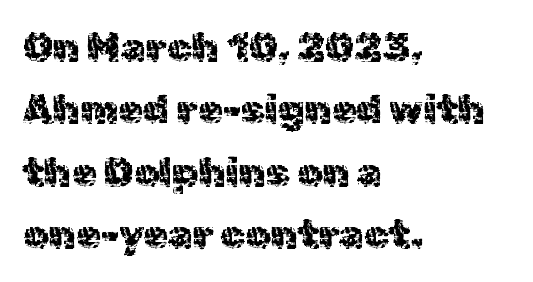
{"serif": "no", "italic": "no", "width": "normal", "x_height": "medium", "monospaced": "no", "underline": "no", "align": "left", "line_spacing": "normal", "line_spacing_ratio": 1.56, "letter_spacing": "normal", "letter_spacing_em": 0.0, "glyph_px": 40}
